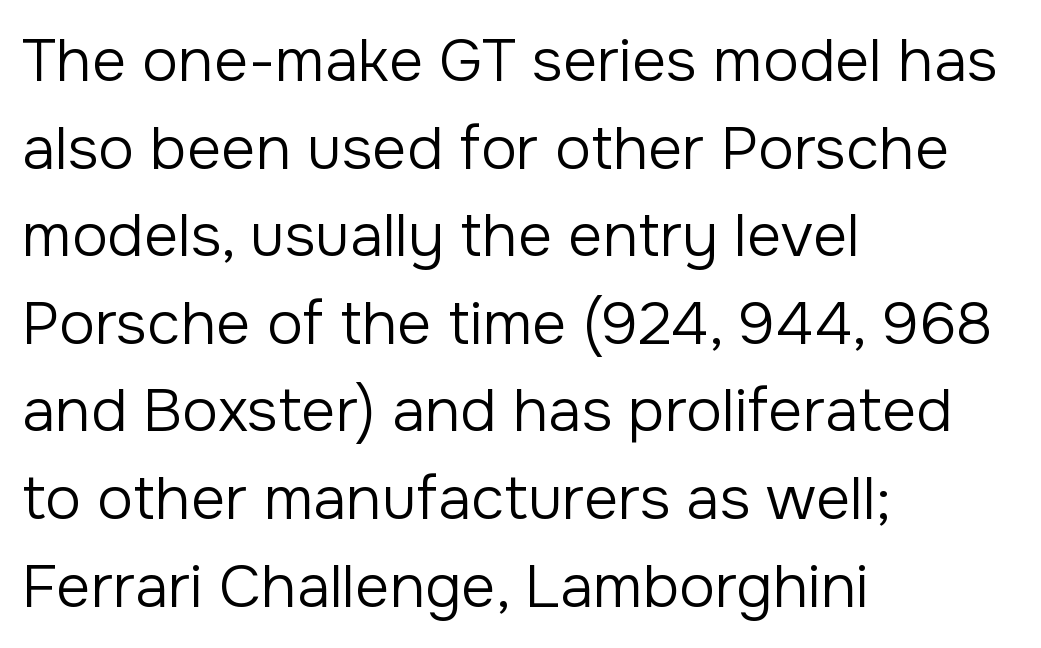
{"serif": "no", "italic": "no", "bold": "no", "weight": "regular", "width": "normal", "stroke_contrast": "low", "x_height": "medium", "monospaced": "no", "underline": "no", "align": "left", "line_spacing": "normal", "line_spacing_ratio": 1.46, "letter_spacing": "normal", "letter_spacing_em": 0.0, "glyph_px": 60}
